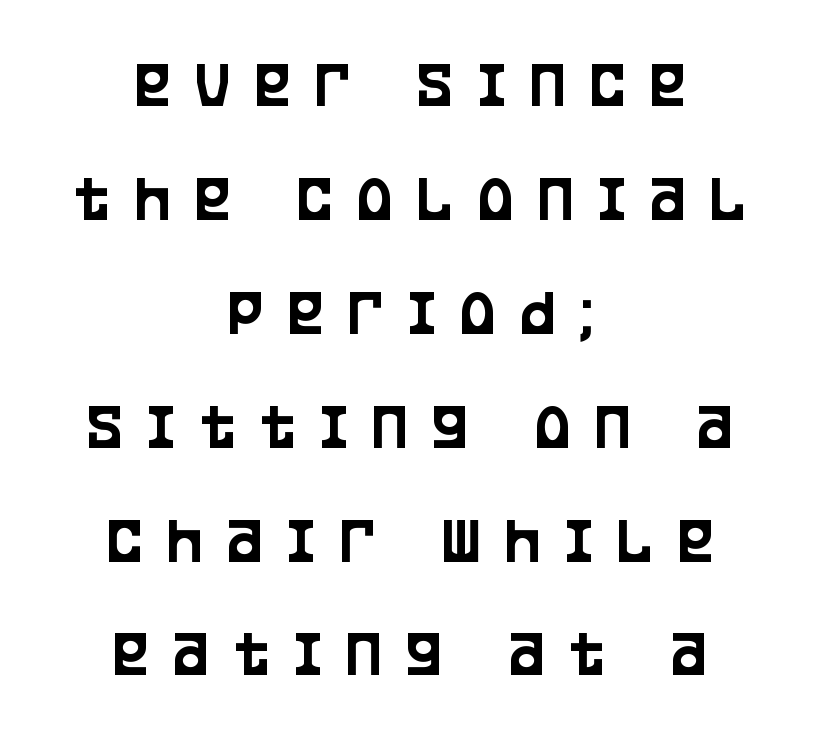
Q: Is the text italic (slanted)? A: No, it is upright.
Q: Is the typeface a serif or a sans-serif typeface? A: Sans-serif.
Q: Is the text underlined? A: No.
Q: How is the paragraph aligned? A: Centered.
Q: Is the spacing between letters normal or unusually wide? A: Unusually wide.
Q: Is the spacing between lines tight, normal or loose? A: Normal.
Q: Width (condensed, normal, or wide)? A: Condensed.
Q: Stroke contrast? A: Low.
Q: x-height? A: Large.
Q: Monospaced? A: No.
